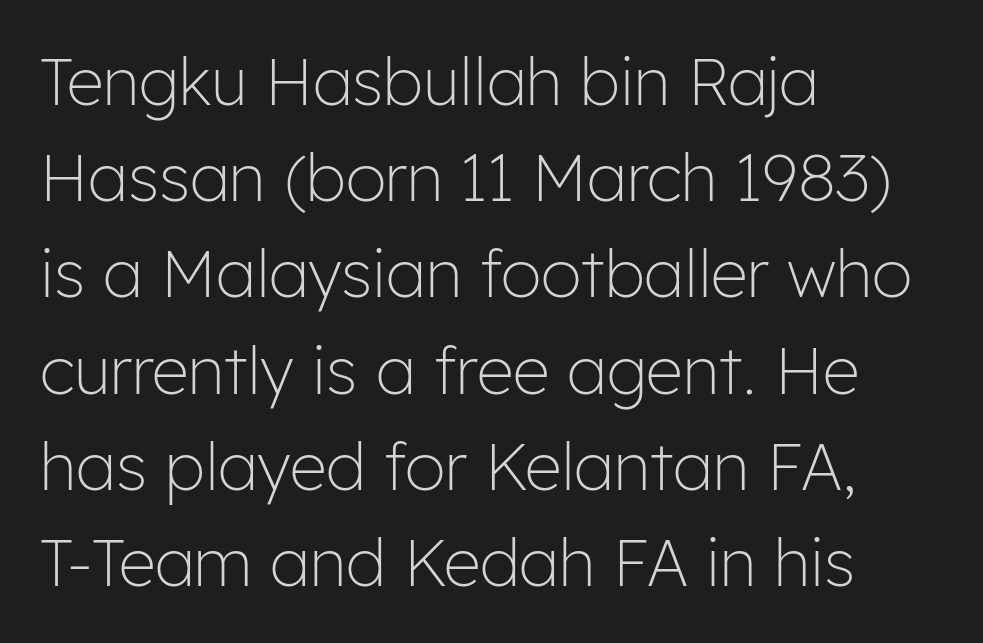
{"serif": "no", "italic": "no", "bold": "no", "weight": "light", "width": "normal", "stroke_contrast": "low", "x_height": "medium", "monospaced": "no", "underline": "no", "align": "left", "line_spacing": "normal", "line_spacing_ratio": 1.48, "letter_spacing": "normal", "letter_spacing_em": 0.0, "glyph_px": 65}
